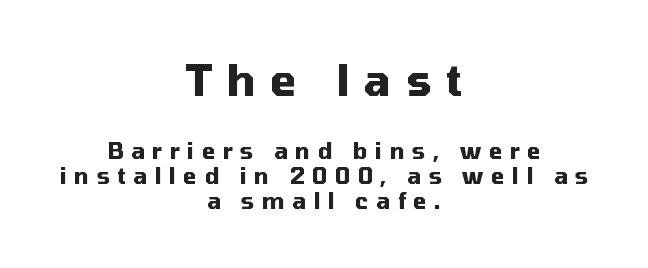
Proportional: the letters do not fall into vertical columns. If you drew a line through each stem, it would be perfectly vertical. Students, this is bold: see how much ink each stroke carries. The gap between lines stays unmarked. These lines have a slow, spaced-out rhythm from letter to letter. Does the copy run flush right? No — it is centered line by line.
